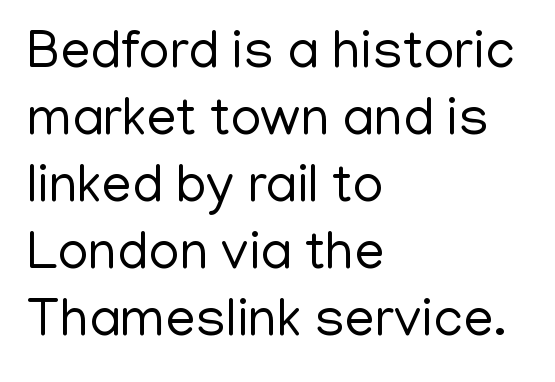
{"serif": "no", "italic": "no", "bold": "no", "weight": "regular", "width": "normal", "stroke_contrast": "low", "x_height": "medium", "monospaced": "no", "underline": "no", "align": "left", "line_spacing_ratio": 1.24, "letter_spacing": "normal", "letter_spacing_em": 0.0, "glyph_px": 54}
